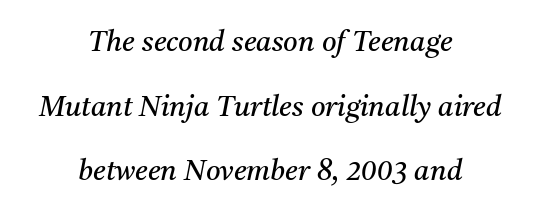
Q: Is the text bold? A: No.
Q: Is the text italic (slanted)? A: Yes, it leans right by about 11 degrees.
Q: Is the typeface a serif or a sans-serif typeface? A: Serif.
Q: Is the text underlined? A: No.
Q: How is the paragraph aligned? A: Centered.
Q: Is the spacing between letters normal or unusually wide? A: Normal.
Q: Is the spacing between lines tight, normal or loose? A: Loose.
Q: Width (condensed, normal, or wide)? A: Normal.
Q: Stroke contrast? A: Medium.
Q: x-height? A: Medium.
Q: Monospaced? A: No.
